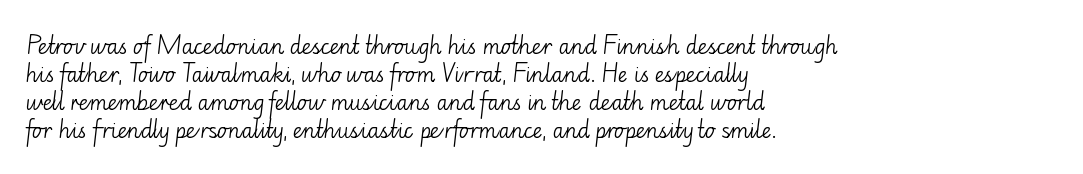
{"bold": "no", "underline": "no", "align": "left", "line_spacing": "normal", "line_spacing_ratio": 1.33, "letter_spacing": "normal", "letter_spacing_em": 0.0, "glyph_px": 21}
